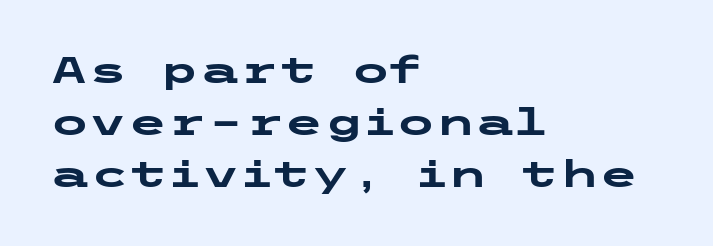
Q: Is the text bold? A: Yes.
Q: Is the text italic (slanted)? A: No, it is upright.
Q: Is the typeface a serif or a sans-serif typeface? A: Sans-serif.
Q: Is the text underlined? A: No.
Q: How is the paragraph aligned? A: Left-aligned.
Q: Is the spacing between letters normal or unusually wide? A: Normal.
Q: Is the spacing between lines tight, normal or loose? A: Normal.
Q: Width (condensed, normal, or wide)? A: Wide.
Q: Stroke contrast? A: Low.
Q: x-height? A: Medium.
